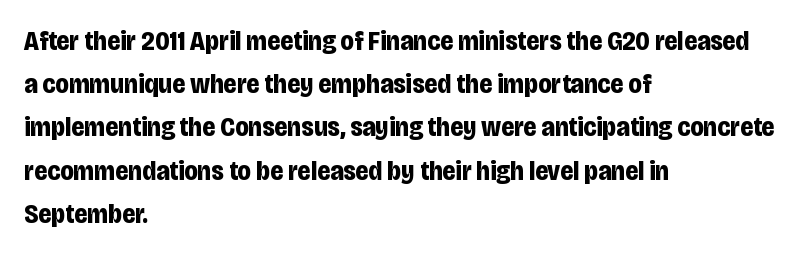
Q: Is the text bold? A: Yes.
Q: Is the text italic (slanted)? A: No, it is upright.
Q: Is the text underlined? A: No.
Q: How is the paragraph aligned? A: Left-aligned.
Q: Is the spacing between letters normal or unusually wide? A: Normal.
Q: Is the spacing between lines tight, normal or loose? A: Normal.
